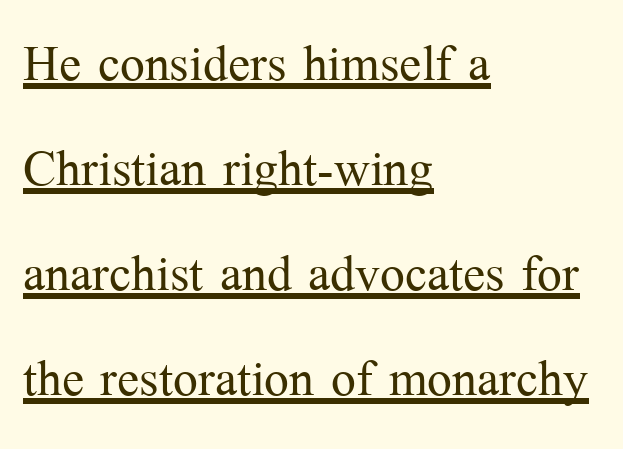
{"serif": "yes", "italic": "no", "bold": "no", "weight": "light", "width": "normal", "stroke_contrast": "medium", "x_height": "medium", "monospaced": "no", "underline": "yes", "align": "left", "line_spacing": "normal", "line_spacing_ratio": 1.59, "letter_spacing": "normal", "letter_spacing_em": 0.0, "glyph_px": 66}
